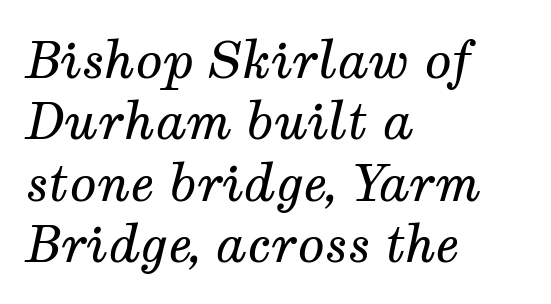
No extra tracking has been applied to these lines. Spacing verdict: proportional, widths tailored to each character. Each letter's strokes conclude with small projecting serifs. This rendering features lettering with no underline.
